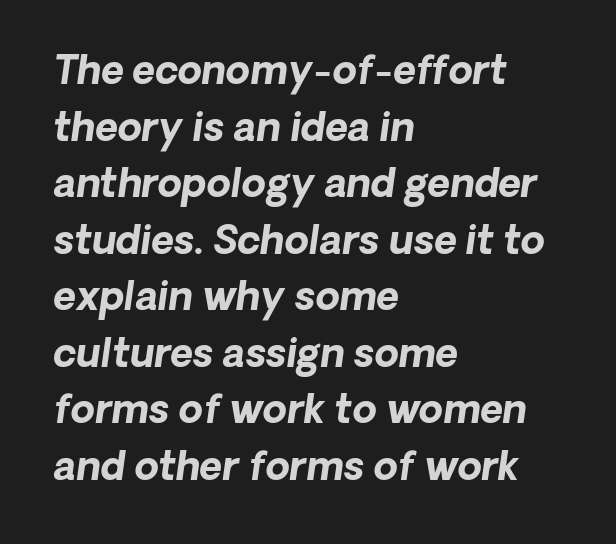
Q: Is the text bold? A: Yes.
Q: Is the text italic (slanted)? A: Yes, it leans right by about 8 degrees.
Q: Is the text underlined? A: No.
Q: How is the paragraph aligned? A: Left-aligned.
Q: Is the spacing between letters normal or unusually wide? A: Normal.
Q: Is the spacing between lines tight, normal or loose? A: Normal.
Q: Width (condensed, normal, or wide)? A: Normal.
Q: Stroke contrast? A: Low.
Q: x-height? A: Medium.
Q: Monospaced? A: No.
